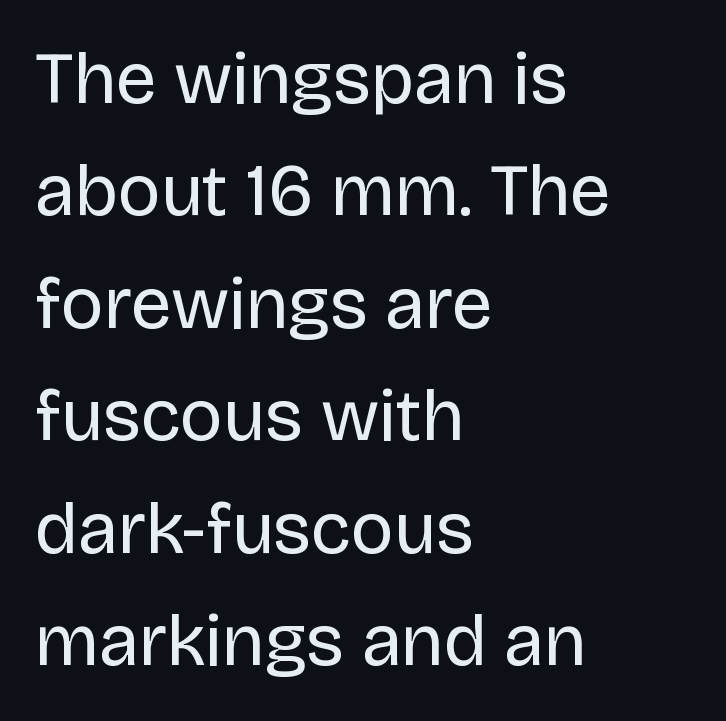
The image shows 73 px regular-weight sans-serif type, upright; set left-aligned, normal line spacing (1.54x), normal letter spacing, not underlined; low stroke contrast and a large x-height.
